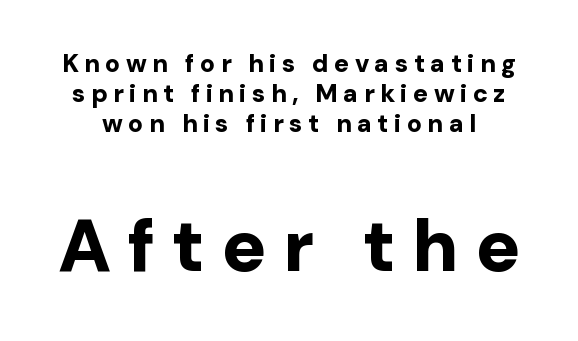
Q: Is the text bold? A: Yes.
Q: Is the text italic (slanted)? A: No, it is upright.
Q: Is the typeface a serif or a sans-serif typeface? A: Sans-serif.
Q: Is the text underlined? A: No.
Q: Is the spacing between letters normal or unusually wide? A: Unusually wide.
Q: Which block of text is set in a larger size, the first (top) or the second (bottom)? A: The second (bottom) one.
Q: Width (condensed, normal, or wide)? A: Normal.
Q: Stroke contrast? A: Low.
Q: x-height? A: Medium.
Q: Monospaced? A: No.
